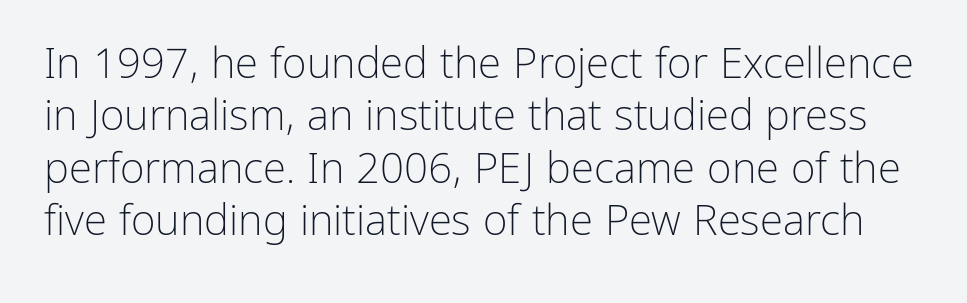
The face used here is a sans, in the tradition of grotesques and geometrics. Does the lettering tilt? It doesn't — this is upright. The line-height multiplier appears to be the usual default. The rendering uses natural spacing where letterforms have individual widths. Weight: regular or lighter.
